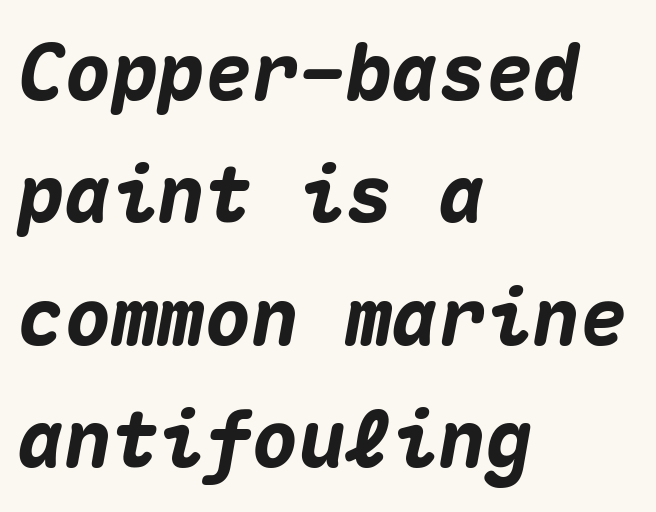
Q: Is the text bold? A: Yes.
Q: Is the text italic (slanted)? A: Yes, it leans right by about 10 degrees.
Q: Is the text underlined? A: No.
Q: How is the paragraph aligned? A: Left-aligned.
Q: Is the spacing between letters normal or unusually wide? A: Normal.
Q: Is the spacing between lines tight, normal or loose? A: Normal.
Q: Width (condensed, normal, or wide)? A: Normal.
Q: Stroke contrast? A: Medium.
Q: x-height? A: Medium.
Q: Monospaced? A: Yes.
